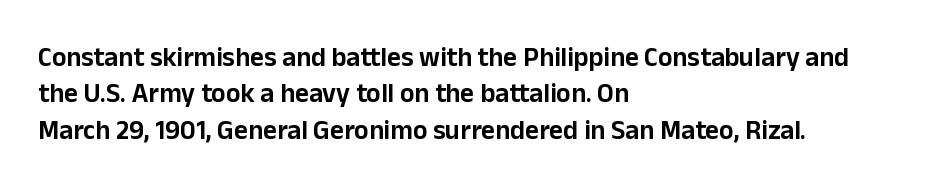
Q: Is the text italic (slanted)? A: No, it is upright.
Q: Is the text underlined? A: No.
Q: How is the paragraph aligned? A: Left-aligned.
Q: Is the spacing between letters normal or unusually wide? A: Normal.
Q: Is the spacing between lines tight, normal or loose? A: Normal.
